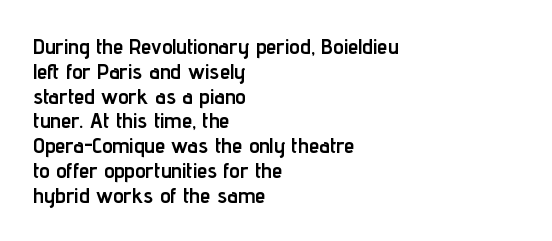
Anything drawn beneath the words? Only blank space. Typesetter's note: full bold, strokes at maximum text heaviness. Each line starts at the same left margin while the right side varies. What stands out about the letter spacing? Nothing — it is the standard amount. Every character sits straight up, as roman type does.
